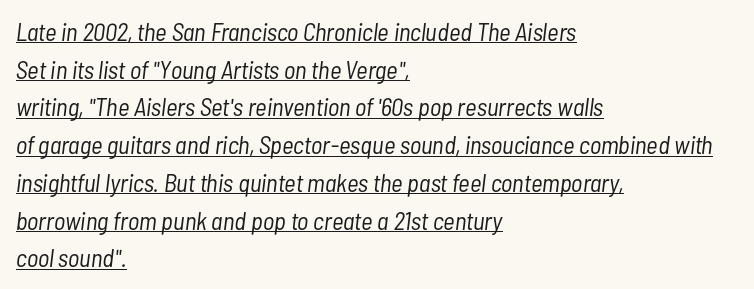
The image shows 25 px text type, italic (leaning right); set left-aligned, normal line spacing (1.51x), normal letter spacing, underlined.
